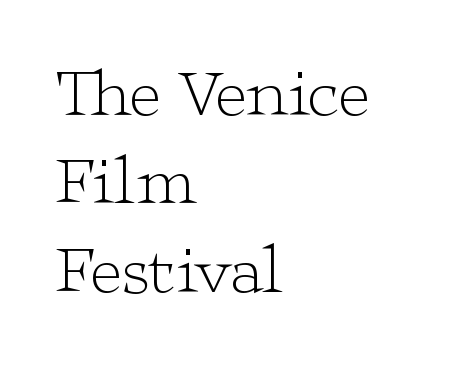
{"serif": "yes", "italic": "no", "bold": "no", "weight": "light", "width": "wide", "stroke_contrast": "low", "x_height": "medium", "monospaced": "no", "underline": "no", "align": "left", "line_spacing": "normal", "line_spacing_ratio": 1.28, "letter_spacing": "normal", "letter_spacing_em": 0.0, "glyph_px": 69}
